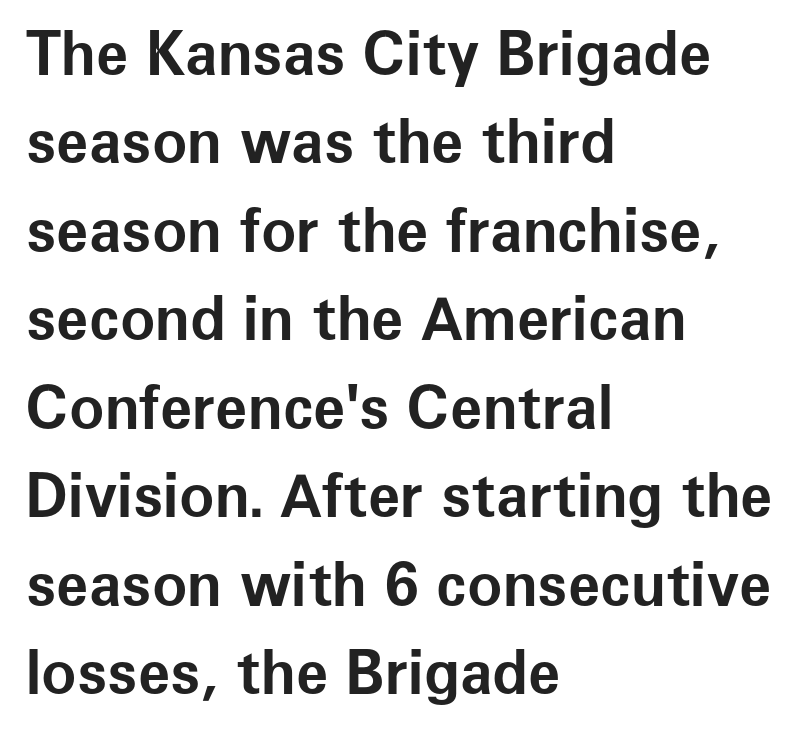
{"serif": "no", "italic": "no", "bold": "yes", "weight": "bold", "width": "normal", "stroke_contrast": "low", "x_height": "medium", "monospaced": "no", "underline": "no", "align": "left", "line_spacing": "normal", "line_spacing_ratio": 1.5, "letter_spacing": "normal", "letter_spacing_em": 0.0, "glyph_px": 59}
